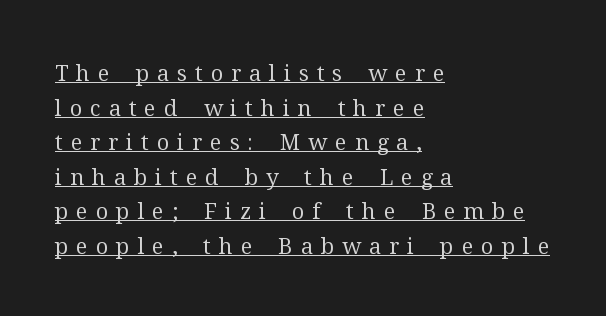
Weight: not bold — regular or lighter. Does the leading feel generous? No, just average. Display-style spreading of the glyphs; the letterfit is very open. Caption: multi-line text, flush left, ragged right. Emphasis is given by a line drawn under the lettering. This is the regular roman posture of the typeface.
